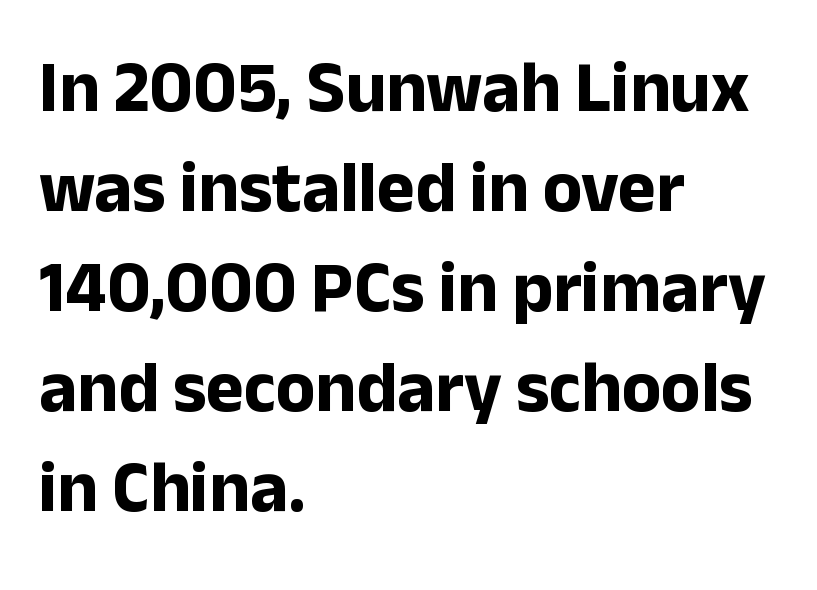
The image shows 72 px bold sans-serif type, upright; set left-aligned, normal line spacing (1.39x), normal letter spacing, not underlined; low stroke contrast and a medium x-height.
